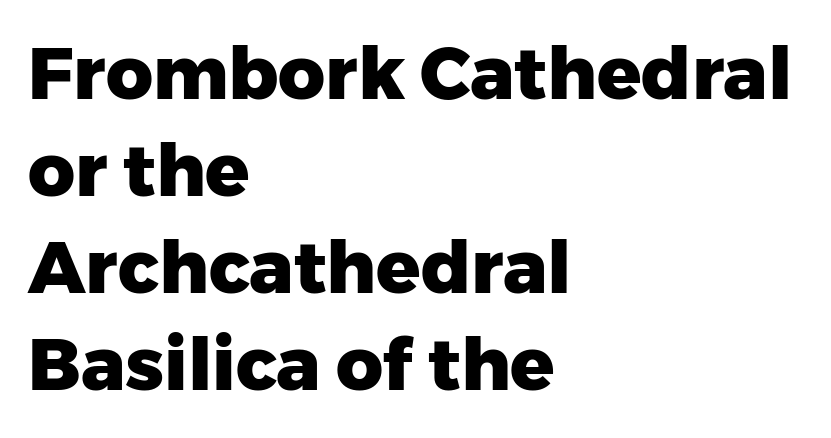
The foot of each line stays bare and open. Note: no serifs on the glyphs. Visually the block forms a straight wall on the left and a jagged coastline on the right. Rows of type keep a routine distance in the vertical direction. Chunky letters — that's bold for sure.
